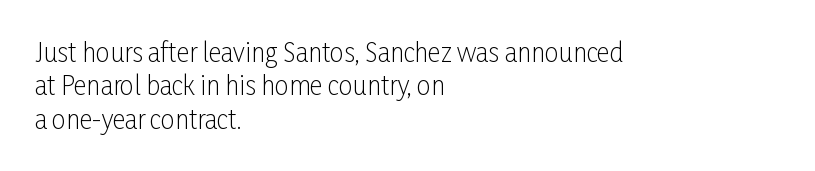
Q: Is the text bold? A: No.
Q: Is the text italic (slanted)? A: No, it is upright.
Q: Is the text underlined? A: No.
Q: How is the paragraph aligned? A: Left-aligned.
Q: Is the spacing between letters normal or unusually wide? A: Normal.
Q: Is the spacing between lines tight, normal or loose? A: Normal.
